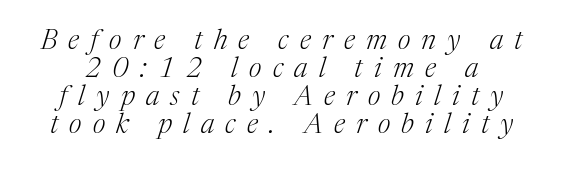
Honestly, the rows look squashed on top of each other. Only glyphs here, with clear space below each row. The strokes carry an ordinary text weight at most. The axis of the letterforms is tilted away from vertical. These lines are composed in type with serifs. The letters advance in unequal steps, a hallmark of proportional type.
